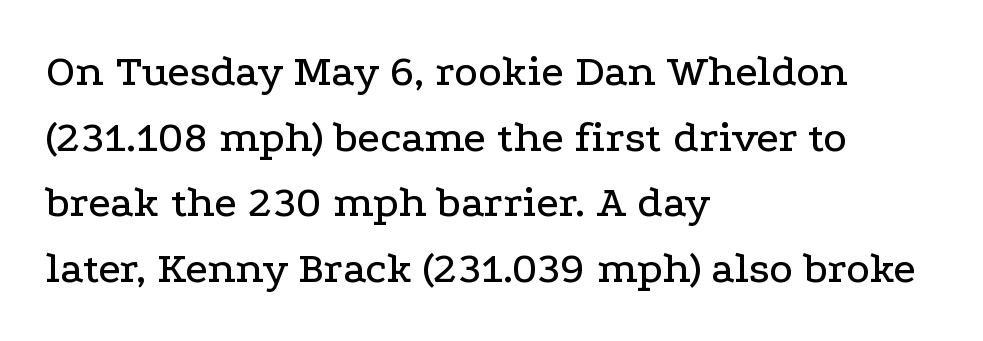
{"serif": "yes", "italic": "no", "width": "wide", "stroke_contrast": "low", "x_height": "medium", "monospaced": "no", "underline": "no", "align": "left", "line_spacing": "normal", "line_spacing_ratio": 1.46, "letter_spacing": "normal", "letter_spacing_em": 0.0, "glyph_px": 45}
